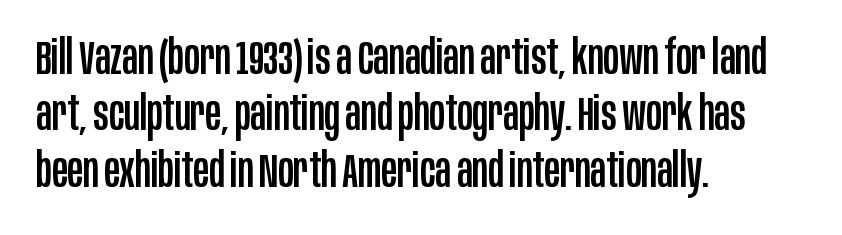
Q: Is the text italic (slanted)? A: No, it is upright.
Q: Is the typeface a serif or a sans-serif typeface? A: Sans-serif.
Q: Is the text underlined? A: No.
Q: How is the paragraph aligned? A: Left-aligned.
Q: Is the spacing between letters normal or unusually wide? A: Normal.
Q: Width (condensed, normal, or wide)? A: Condensed.
Q: Stroke contrast? A: Low.
Q: x-height? A: Large.
Q: Monospaced? A: No.
